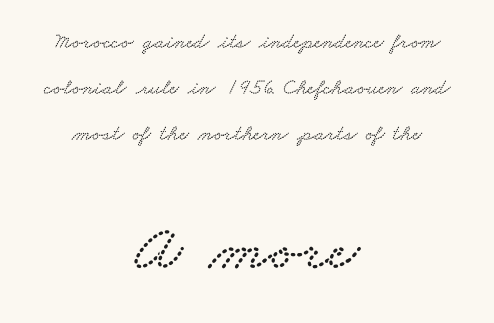
The lines are spread far apart with generous leading. These lines are rendered in a variable-pitch font. The designer gave the closing block more size than the opening block. Is this a sans? No — the strokes have serifs. Honestly, there is no underline to notice here at all.
